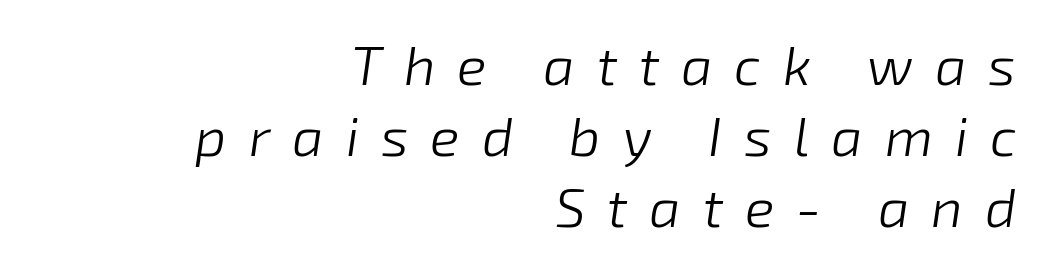
{"italic": "yes", "lean": "right", "slant_degrees": 8, "bold": "no", "weight": "light", "width": "normal", "stroke_contrast": "low", "x_height": "medium", "monospaced": "no", "underline": "no", "align": "right", "line_spacing": "normal", "line_spacing_ratio": 1.29, "letter_spacing": "wide", "letter_spacing_em": 0.4, "glyph_px": 55}
